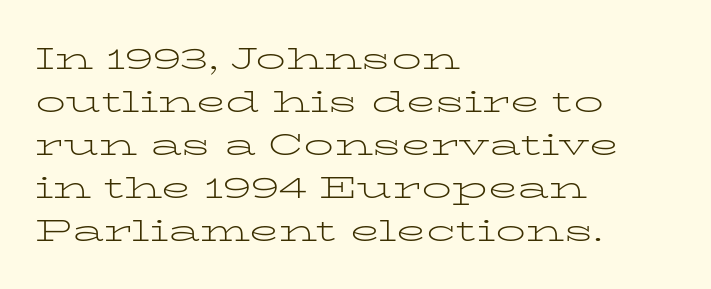
This sample keeps an unexceptional amount of space between lines. Does the copy run flush right? No — it runs flush left. Summary of weight: not heavy and not bold. Tracking here is standard; glyphs follow each other at the usual distance.
